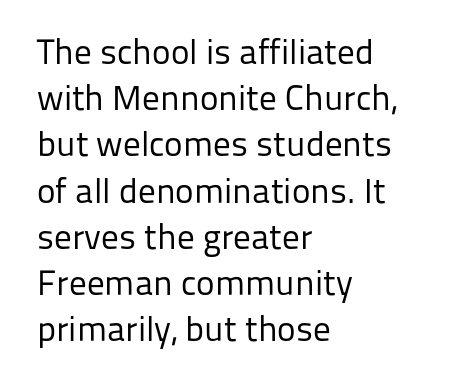
Q: Is the text bold? A: No.
Q: Is the text italic (slanted)? A: No, it is upright.
Q: Is the typeface a serif or a sans-serif typeface? A: Sans-serif.
Q: Is the text underlined? A: No.
Q: How is the paragraph aligned? A: Left-aligned.
Q: Is the spacing between letters normal or unusually wide? A: Normal.
Q: Is the spacing between lines tight, normal or loose? A: Normal.
Q: Width (condensed, normal, or wide)? A: Normal.
Q: Stroke contrast? A: Low.
Q: x-height? A: Medium.
Q: Monospaced? A: No.
